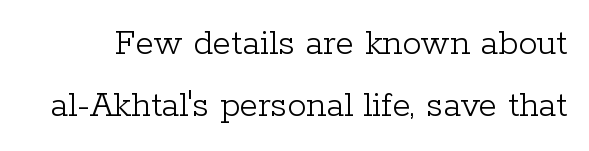
The image shows 38 px light serif type, upright; set normal line spacing (1.63x), normal letter spacing, not underlined; low stroke contrast and a medium x-height.
